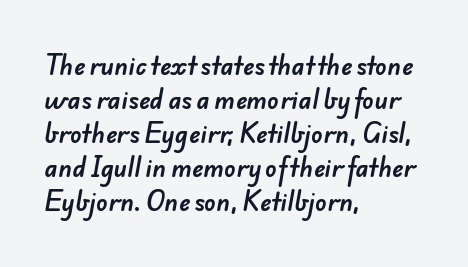
{"underline": "no", "align": "left", "line_spacing": "normal", "line_spacing_ratio": 1.42, "letter_spacing": "normal", "letter_spacing_em": 0.0, "glyph_px": 24}
